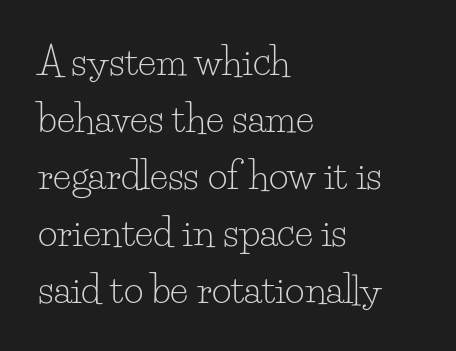
The image shows 38 px light serif type, upright; set left-aligned, normal line spacing (1.5x), normal letter spacing, not underlined; low stroke contrast and a small x-height.
